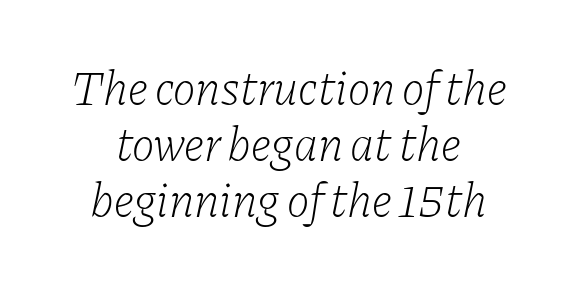
Just letters on the line, the space beneath them empty. The passage shown is not bold in any degree. The face used here has a pronounced slope to its letters. The designer went with a serif here, giving each stem small feet.
